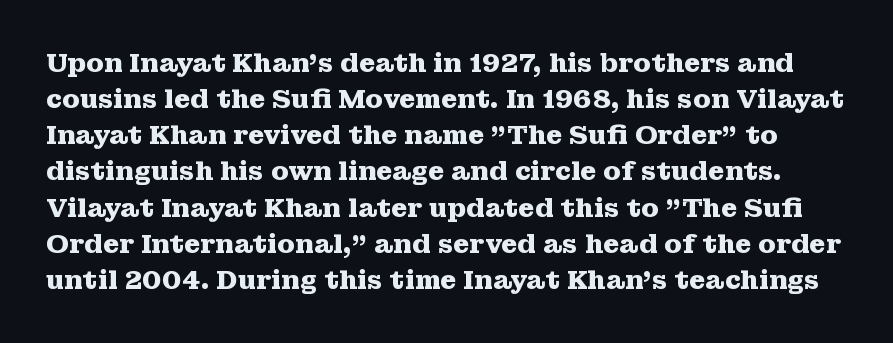
Q: Is the text bold? A: Yes.
Q: Is the text italic (slanted)? A: No, it is upright.
Q: Is the text underlined? A: No.
Q: Is the spacing between letters normal or unusually wide? A: Normal.
Q: Is the spacing between lines tight, normal or loose? A: Normal.
